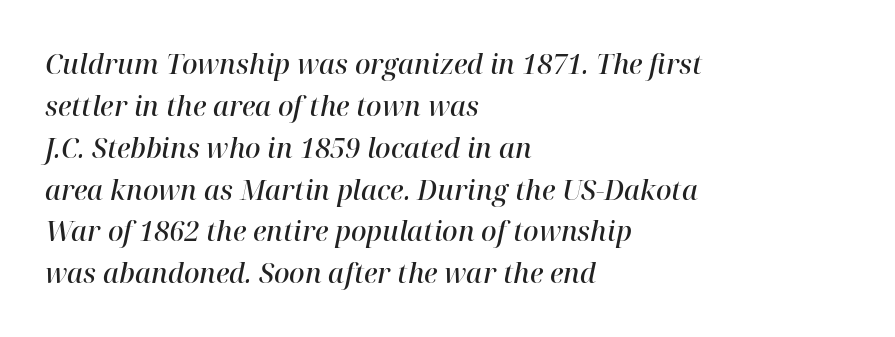
Q: Is the text bold? A: Semi-bold.
Q: Is the text italic (slanted)? A: Yes, it leans right by about 12 degrees.
Q: Is the text underlined? A: No.
Q: How is the paragraph aligned? A: Left-aligned.
Q: Is the spacing between letters normal or unusually wide? A: Normal.
Q: Is the spacing between lines tight, normal or loose? A: Normal.
